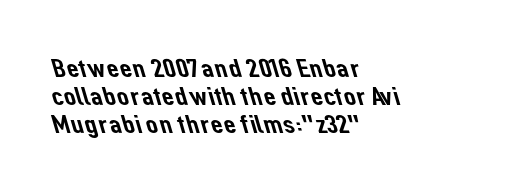
{"underline": "no", "align": "left", "line_spacing": "tight", "line_spacing_ratio": 1.03, "letter_spacing": "normal", "letter_spacing_em": 0.0, "glyph_px": 27}
